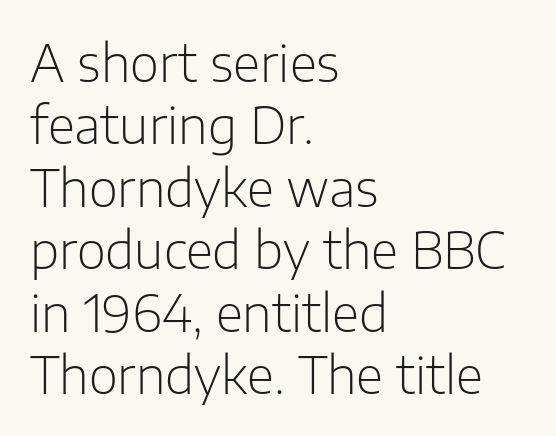
The image shows 50 px light sans-serif type, upright; set left-aligned, normal line spacing (1.25x), normal letter spacing, not underlined; low stroke contrast and a medium x-height.
